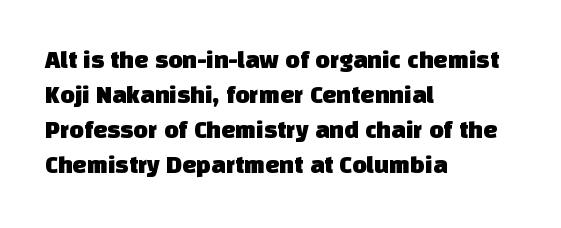
The space beneath each line is pristine and unruled. Short and long lines alike share a common starting point at left. Interline gaps are of average width in this sample. The type is set solid horizontally, with unmodified tracking.
